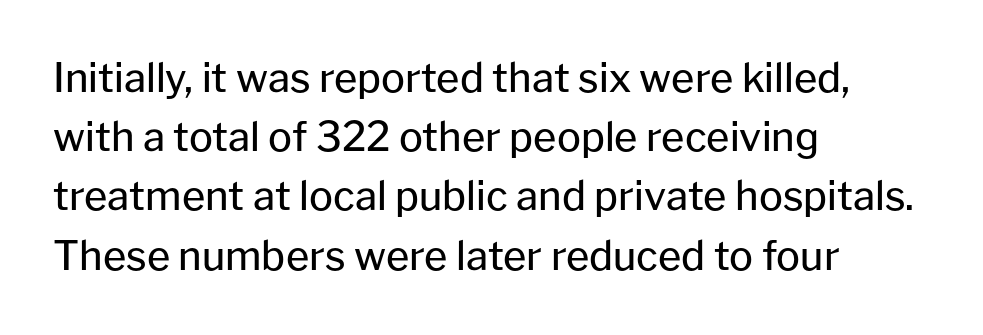
These lines stack with their left ends in a neat column. Each stroke keeps to a modest, everyday thickness or less. The glyphs are unaccompanied by any horizontal stroke below them. The face used here is a sans, in the tradition of grotesques and geometrics.
